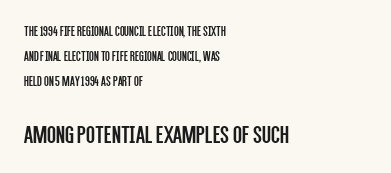
The image shows 26 px text type, upright; set left-aligned, line spacing 1.79x, normal letter spacing, not underlined; the second (bottom) block is 1.86x larger.
